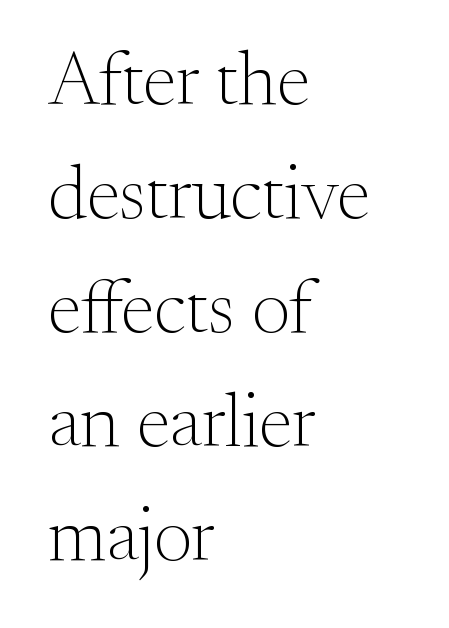
The image shows 75 px light serif type, upright; set left-aligned, normal line spacing (1.52x), normal letter spacing, not underlined; medium stroke contrast and a small x-height.
